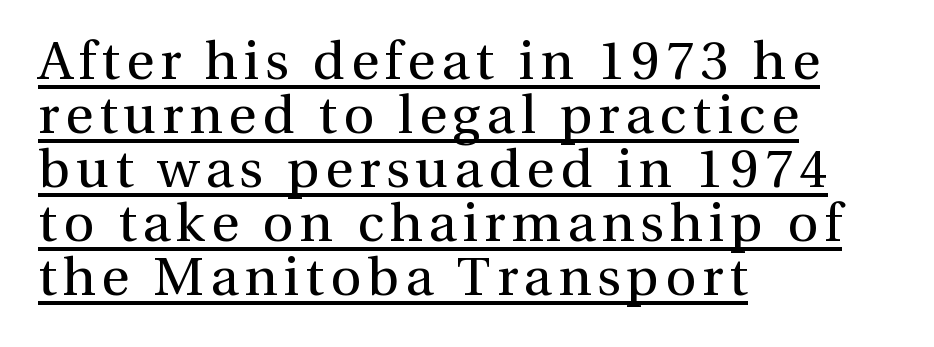
{"serif": "yes", "italic": "no", "bold": "no", "weight": "regular", "width": "normal", "stroke_contrast": "medium", "x_height": "medium", "monospaced": "no", "underline": "yes", "align": "left", "line_spacing": "tight", "line_spacing_ratio": 1.0, "glyph_px": 54}
